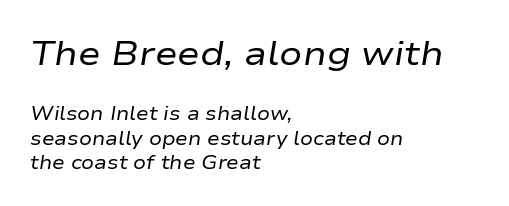
Q: Is the text bold? A: No.
Q: Is the text italic (slanted)? A: Yes, it leans right by about 9 degrees.
Q: Is the text underlined? A: No.
Q: How is the paragraph aligned? A: Left-aligned.
Q: Is the spacing between letters normal or unusually wide? A: Normal.
Q: Is the spacing between lines tight, normal or loose? A: Normal.
Q: Which block of text is set in a larger size, the first (top) or the second (bottom)? A: The first (top) one.
Q: Width (condensed, normal, or wide)? A: Wide.
Q: Stroke contrast? A: Low.
Q: x-height? A: Medium.
Q: Monospaced? A: No.
